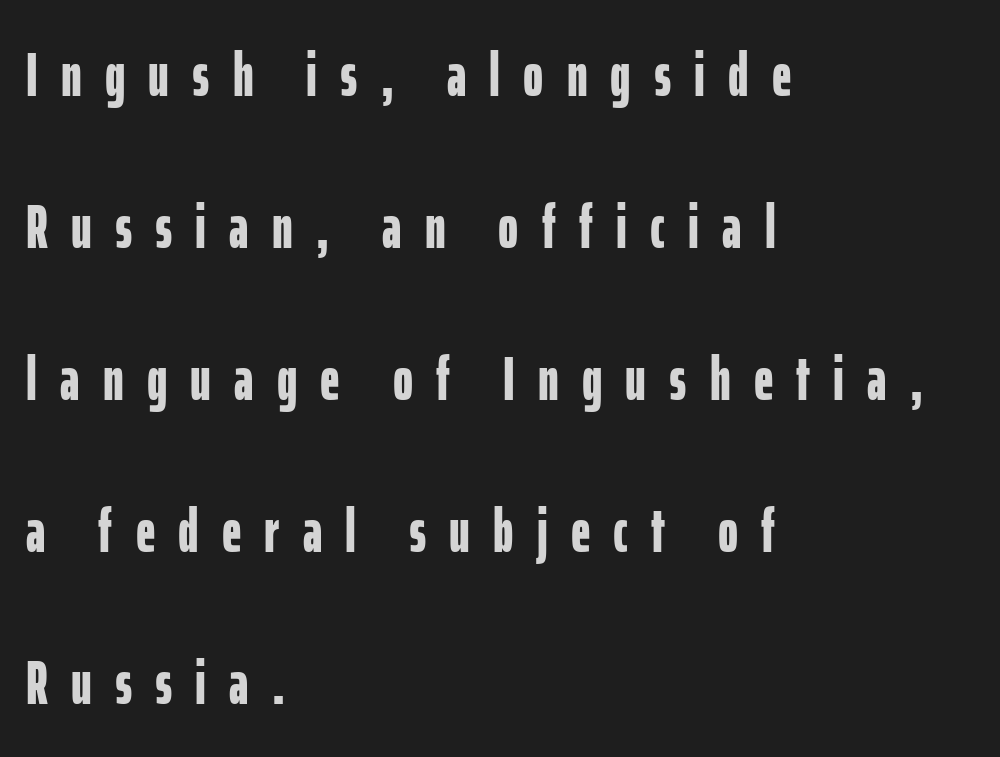
{"serif": "no", "italic": "no", "bold": "yes", "weight": "bold", "width": "condensed", "stroke_contrast": "low", "x_height": "medium", "monospaced": "no", "underline": "no", "align": "left", "line_spacing": "loose", "line_spacing_ratio": 2.49, "letter_spacing": "wide", "letter_spacing_em": 0.38, "glyph_px": 61}
